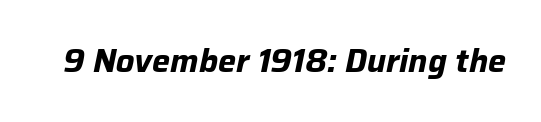
{"italic": "yes", "lean": "right", "slant_degrees": 12, "bold": "yes", "weight": "bold", "width": "normal", "stroke_contrast": "low", "x_height": "medium", "monospaced": "no", "underline": "no", "letter_spacing": "normal", "letter_spacing_em": 0.0, "glyph_px": 32}
